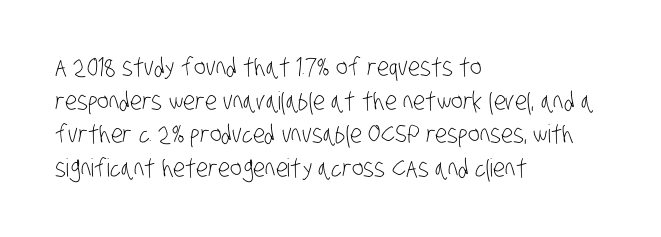
The image shows 25 px text type; set left-aligned, normal line spacing (1.35x), normal letter spacing, not underlined.
